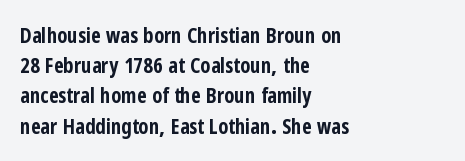
The image shows 21 px bold type, upright; set left-aligned, normal line spacing (1.44x), normal letter spacing, not underlined.
